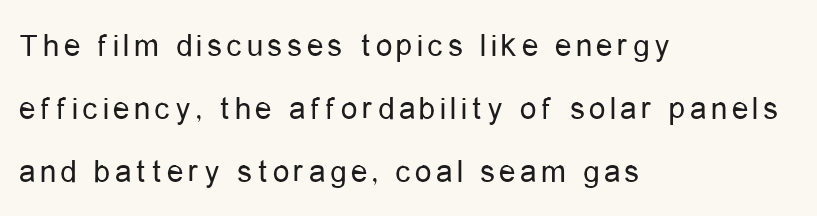
The image shows 33 px regular-weight, condensed sans-serif type, upright; set left-aligned, loose line spacing (1.91x), not underlined; low stroke contrast and a medium x-height.
